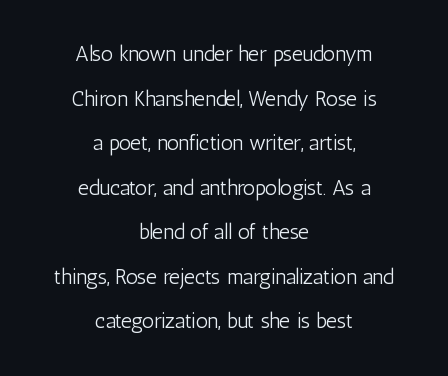
Honestly, the letter spacing is just normal — you wouldn't notice it. The typesetting does not lean heavy: it is not bold. A bare baseline throughout the passage. Is there any slant? The stems are plumb. Every row of glyphs is offset so its center matches the block's center. Widely set lines give the paragraph a tall, airy silhouette.
